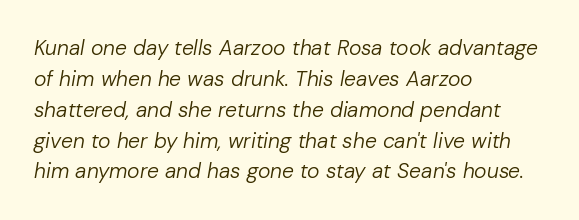
Quick note: italic. The passage shown has conventional tracking throughout. These lines sit exactly where default settings would place them. The face looks like a standard text weight, possibly lighter. Letters rest on an invisible, unmarked baseline.
